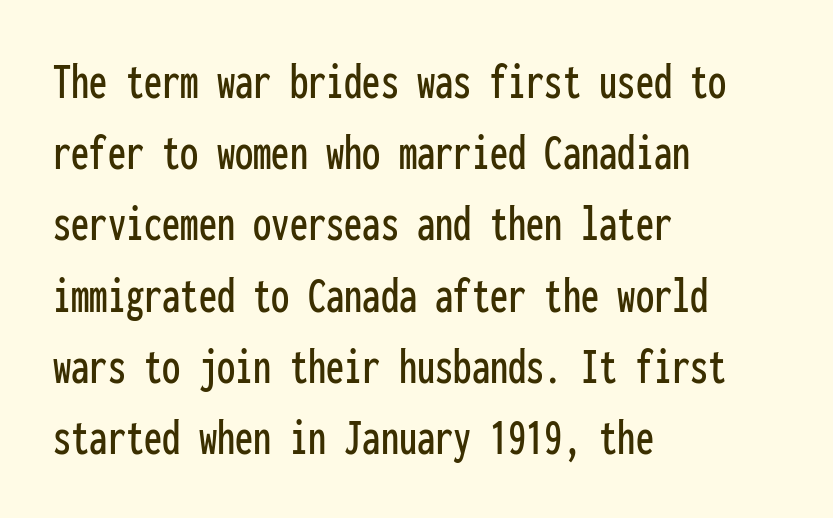
Reading down the column, the eye jumps a familiar distance to each next line. No italicization has been applied; the sample stays upright. Just letters on the line, the space beneath them empty. Is the block centered? No — it sits flush against the left margin.
